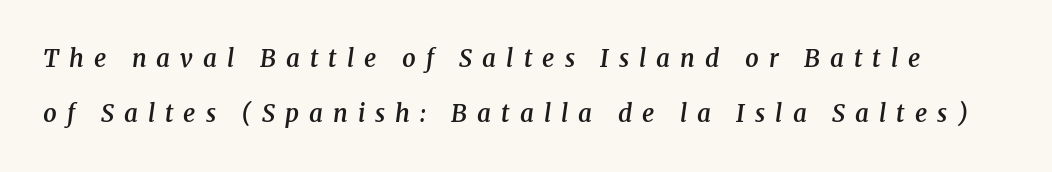
The space directly below the letters is spotless. You could only call the tracking loose — the letters float apart. Summary of vertical rhythm: relaxed, with wide interline spacing. The strokes are fattened partway — semibold, not bold. In terms of posture, this sample is oblique.
